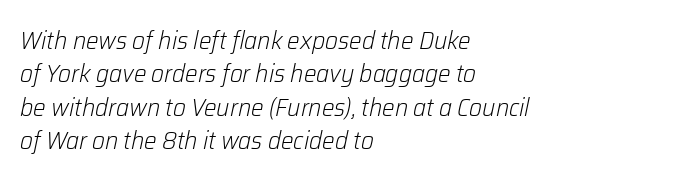
The strokes carry an ordinary text weight at most. The baseline area is clear. The designer left line spacing at the default. Slanted lettering throughout.
